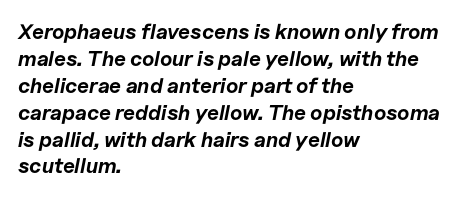
Q: Is the text bold? A: Yes.
Q: Is the text italic (slanted)? A: Yes, it leans right by about 11 degrees.
Q: Is the text underlined? A: No.
Q: How is the paragraph aligned? A: Left-aligned.
Q: Is the spacing between letters normal or unusually wide? A: Normal.
Q: Is the spacing between lines tight, normal or loose? A: Normal.
